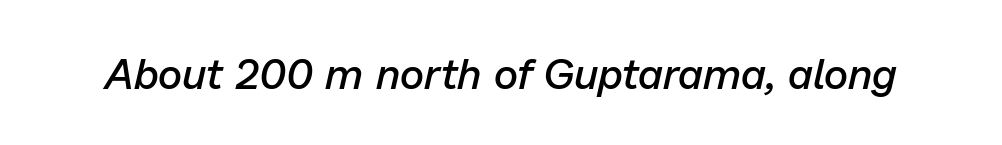
The image shows 42 px semibold type, italic (leaning right); set normal letter spacing, not underlined; low stroke contrast and a medium x-height.
